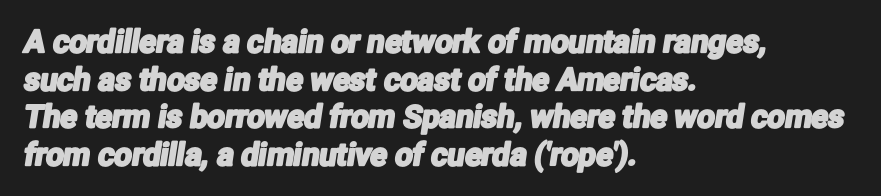
{"serif": "no", "width": "condensed", "stroke_contrast": "low", "x_height": "medium", "monospaced": "no", "underline": "no", "align": "left", "line_spacing_ratio": 1.21, "letter_spacing": "normal", "letter_spacing_em": 0.0, "glyph_px": 31}
